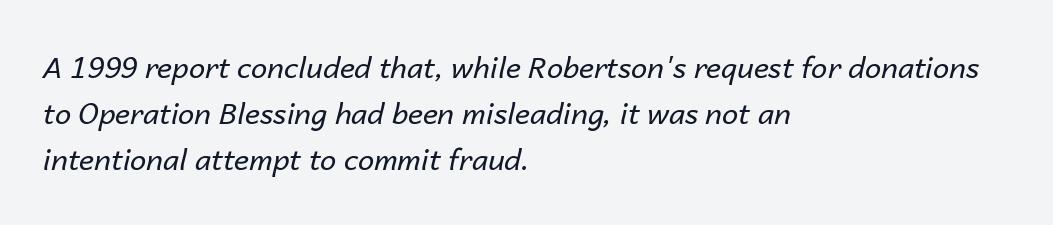
Q: Is the text bold? A: No.
Q: Is the text italic (slanted)? A: Yes, it leans right by about 14 degrees.
Q: Is the text underlined? A: No.
Q: How is the paragraph aligned? A: Left-aligned.
Q: Is the spacing between letters normal or unusually wide? A: Normal.
Q: Is the spacing between lines tight, normal or loose? A: Normal.
Q: Width (condensed, normal, or wide)? A: Normal.
Q: Stroke contrast? A: Low.
Q: x-height? A: Medium.
Q: Monospaced? A: No.
